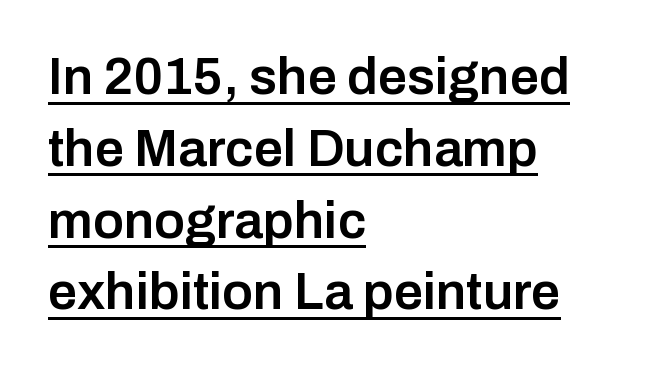
The image shows 52 px semibold sans-serif type, upright; set left-aligned, normal line spacing (1.38x), normal letter spacing, underlined; low stroke contrast and a medium x-height.
